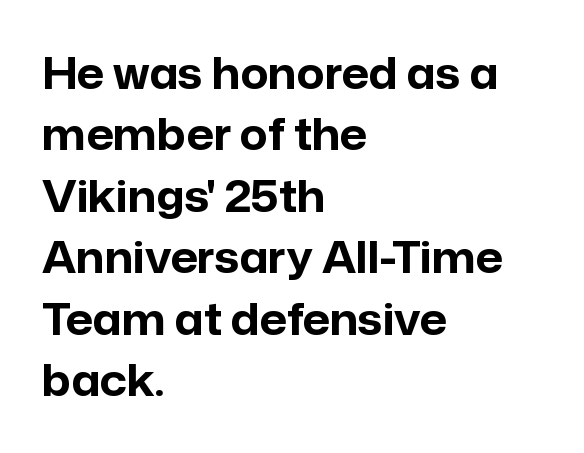
{"serif": "no", "italic": "no", "bold": "yes", "weight": "bold", "width": "normal", "stroke_contrast": "low", "x_height": "medium", "monospaced": "no", "underline": "no", "align": "left", "line_spacing": "normal", "line_spacing_ratio": 1.43, "letter_spacing": "normal", "letter_spacing_em": 0.0, "glyph_px": 43}
